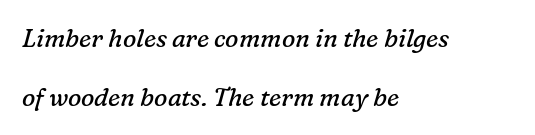
{"italic": "yes", "lean": "right", "slant_degrees": 16, "bold": "no", "underline": "no", "align": "left", "line_spacing": "loose", "line_spacing_ratio": 2.36, "letter_spacing": "normal", "letter_spacing_em": 0.0, "glyph_px": 25}
